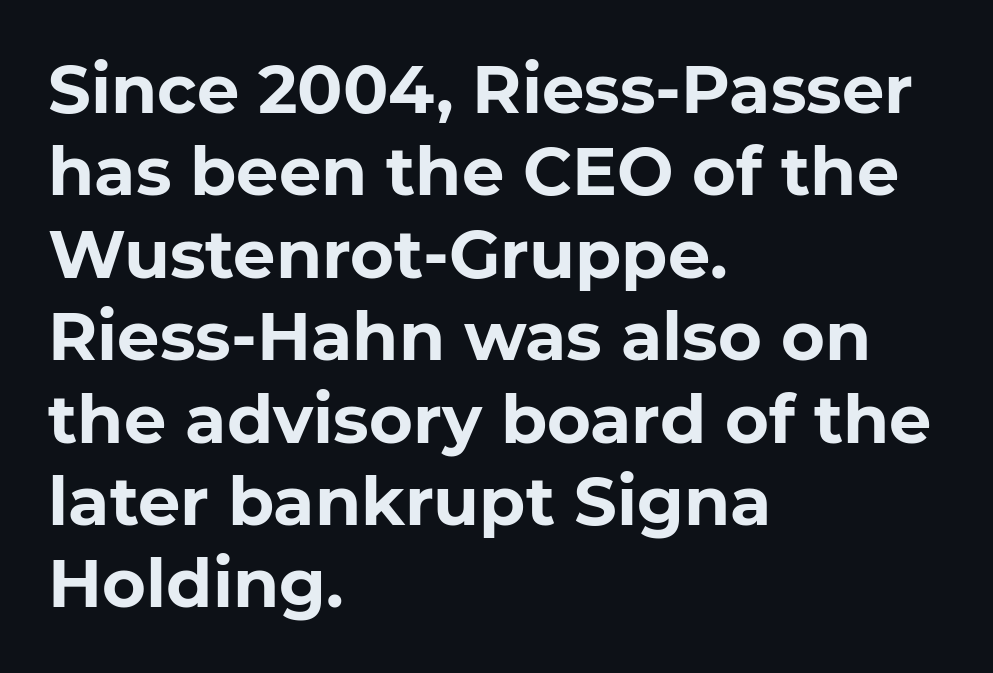
The specimen omits any rule beneath the text block's lines. All the whitespace from short lines collects on the right. The specimen reads as upright at a glance. A typesetter would call this proportional, since set widths differ per character.
